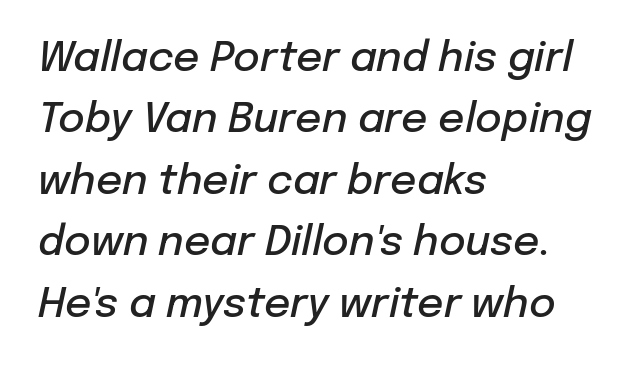
Q: Is the text bold? A: Semi-bold.
Q: Is the text italic (slanted)? A: Yes, it leans right by about 12 degrees.
Q: Is the text underlined? A: No.
Q: How is the paragraph aligned? A: Left-aligned.
Q: Is the spacing between letters normal or unusually wide? A: Normal.
Q: Is the spacing between lines tight, normal or loose? A: Normal.
Q: Width (condensed, normal, or wide)? A: Normal.
Q: Stroke contrast? A: Low.
Q: x-height? A: Medium.
Q: Monospaced? A: No.
